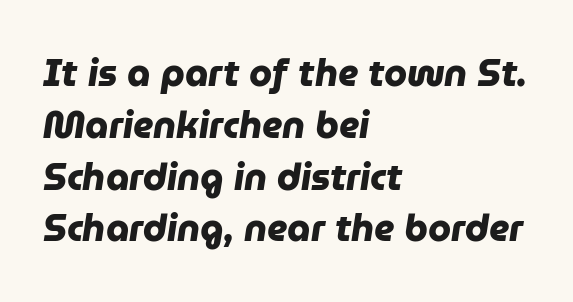
Words appear dense and cohesive because spacing is normal. This sample has the flowing, uneven cadence of proportional lettering. The space beneath each line is pristine and unruled. Compared with an ordinary text face, these strokes are far heavier — a full bold.
